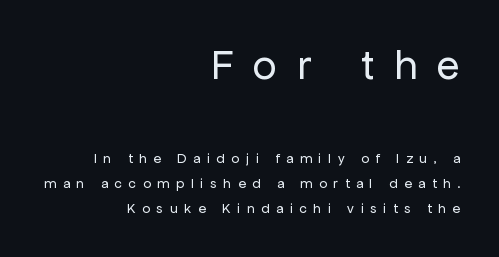
{"serif": "no", "italic": "no", "bold": "no", "weight": "regular", "width": "normal", "stroke_contrast": "low", "x_height": "medium", "monospaced": "no", "underline": "no", "align": "right", "line_spacing_ratio": 1.81, "letter_spacing": "wide", "letter_spacing_em": 0.48, "larger_block": "first", "size_ratio": 3.0, "glyph_px": 42}
